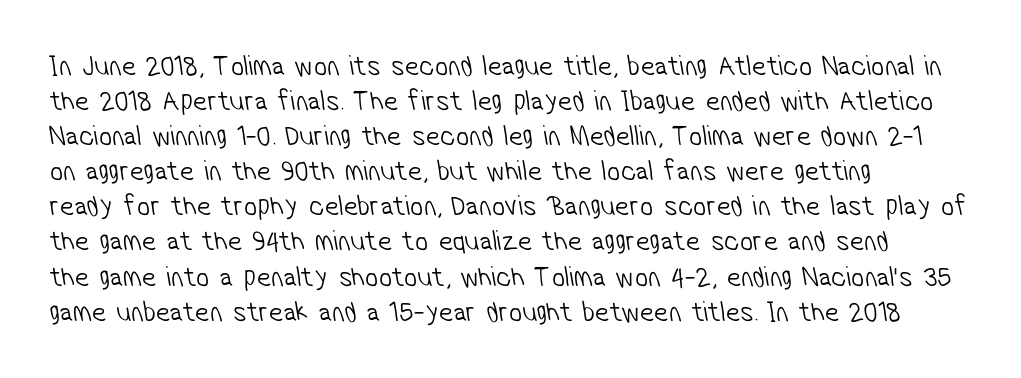
Q: Is the text bold? A: No.
Q: Is the typeface a serif or a sans-serif typeface? A: Sans-serif.
Q: Is the text underlined? A: No.
Q: How is the paragraph aligned? A: Left-aligned.
Q: Is the spacing between letters normal or unusually wide? A: Normal.
Q: Width (condensed, normal, or wide)? A: Condensed.
Q: Stroke contrast? A: Low.
Q: x-height? A: Medium.
Q: Monospaced? A: No.
